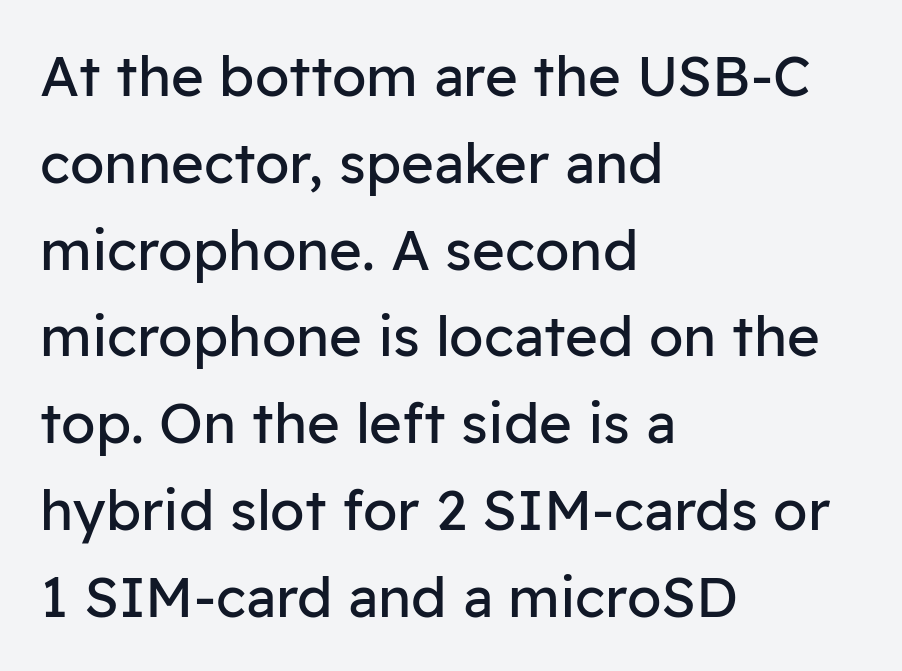
Q: Is the text bold? A: No.
Q: Is the text italic (slanted)? A: No, it is upright.
Q: Is the typeface a serif or a sans-serif typeface? A: Sans-serif.
Q: Is the text underlined? A: No.
Q: How is the paragraph aligned? A: Left-aligned.
Q: Is the spacing between letters normal or unusually wide? A: Normal.
Q: Is the spacing between lines tight, normal or loose? A: Normal.
Q: Width (condensed, normal, or wide)? A: Normal.
Q: Stroke contrast? A: Low.
Q: x-height? A: Medium.
Q: Monospaced? A: No.
